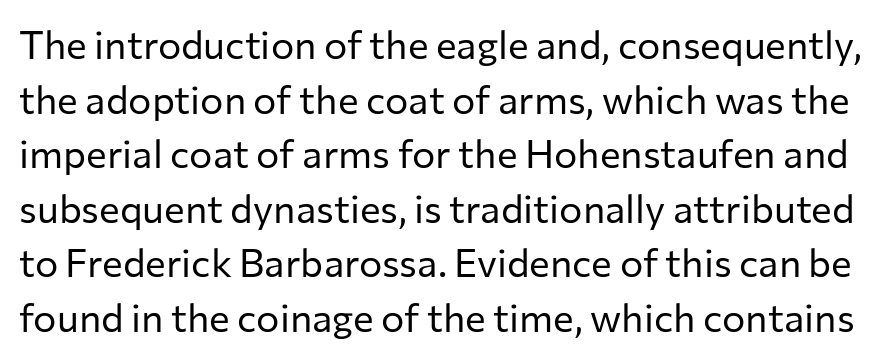
The image shows 39 px regular-weight sans-serif type, upright; set normal line spacing (1.4x), normal letter spacing, not underlined; low stroke contrast and a medium x-height.
